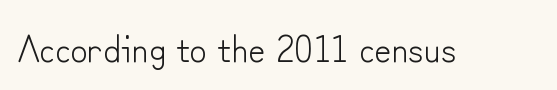
Q: Is the text bold? A: No.
Q: Is the text italic (slanted)? A: No, it is upright.
Q: Is the typeface a serif or a sans-serif typeface? A: Sans-serif.
Q: Is the text underlined? A: No.
Q: Is the spacing between letters normal or unusually wide? A: Normal.
Q: Width (condensed, normal, or wide)? A: Normal.
Q: Stroke contrast? A: Low.
Q: x-height? A: Small.
Q: Monospaced? A: No.
